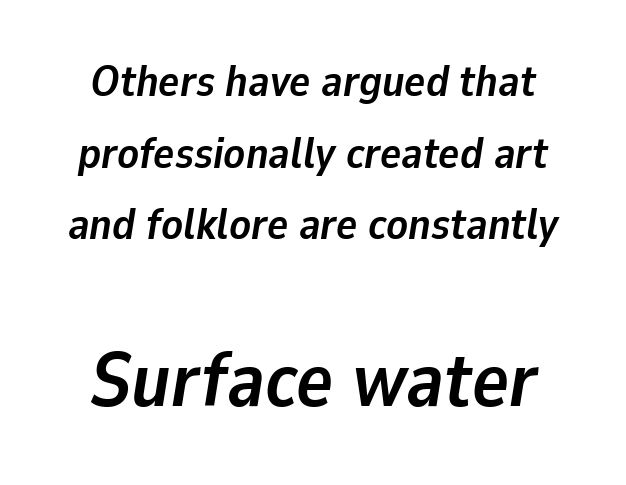
{"italic": "yes", "lean": "right", "slant_degrees": 9, "bold": "yes", "weight": "semibold", "width": "normal", "stroke_contrast": "low", "x_height": "medium", "monospaced": "no", "underline": "no", "line_spacing": "normal", "line_spacing_ratio": 1.63, "letter_spacing": "normal", "letter_spacing_em": 0.0, "larger_block": "second", "size_ratio": 1.75, "glyph_px": 77}
